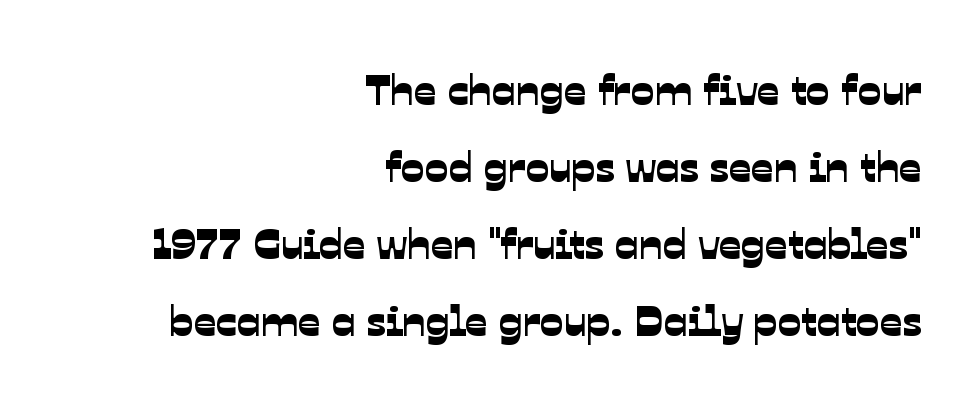
Compared with typical body copy, the letter spacing here is the same. Is this a sans? Yes — the strokes have no serifs. A flush-right, rag-left setting is used for this passage. The foot of each line stays bare and open.
